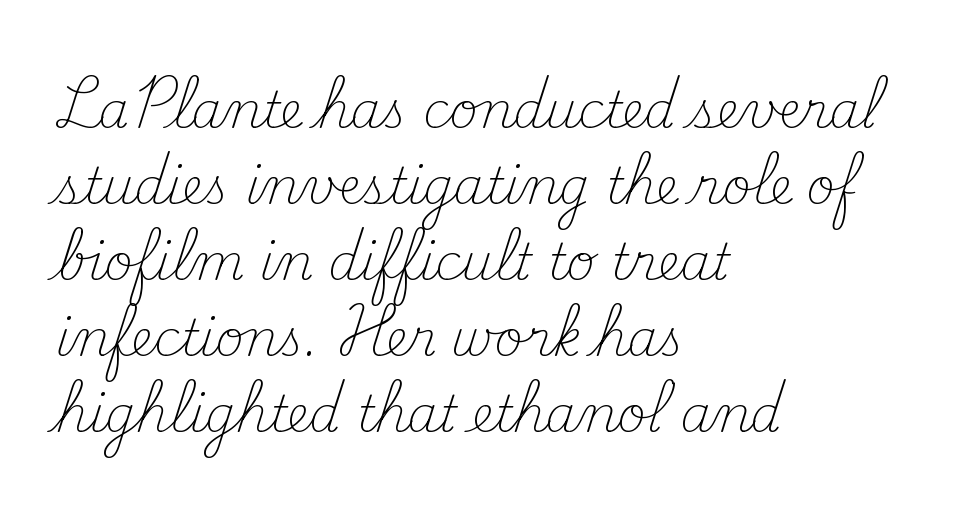
{"serif": "yes", "bold": "no", "weight": "light", "width": "normal", "stroke_contrast": "medium", "x_height": "small", "monospaced": "no", "underline": "no", "align": "left", "line_spacing": "normal", "line_spacing_ratio": 1.55, "letter_spacing": "normal", "letter_spacing_em": 0.0, "glyph_px": 49}
